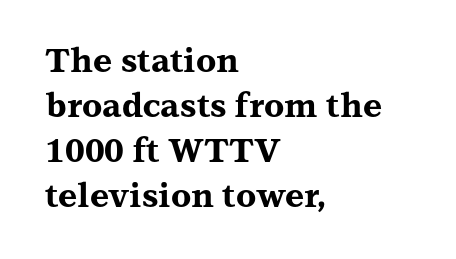
A classic flush-left, rag-right setting is used for this passage. The space beneath each line is pristine and unruled. Old-style or modern, the face here clearly has serifs. The designer left line spacing at the default. Plenty of ink on the page — the face is bold. Characters remain perfectly vertical along every line.
